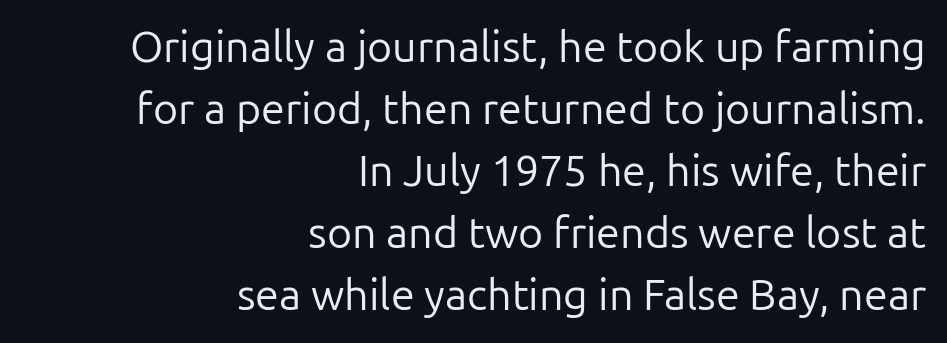
The image shows 43 px regular-weight sans-serif type, upright; set right-aligned, normal line spacing (1.44x), normal letter spacing, not underlined; low stroke contrast and a medium x-height.
